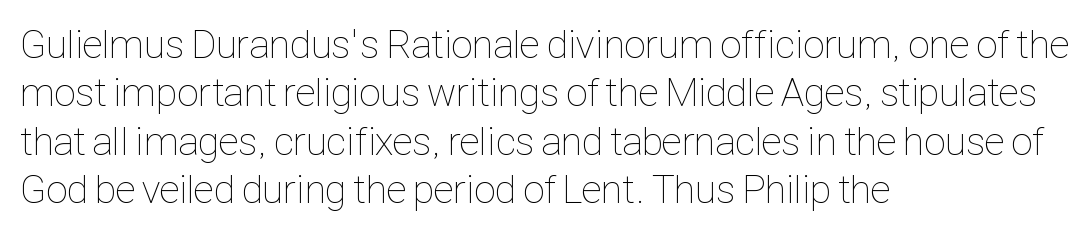
{"italic": "no", "bold": "no", "weight": "thin", "width": "condensed", "stroke_contrast": "low", "x_height": "medium", "monospaced": "no", "underline": "no", "align": "left", "line_spacing_ratio": 1.21, "letter_spacing": "normal", "letter_spacing_em": 0.0, "glyph_px": 40}
